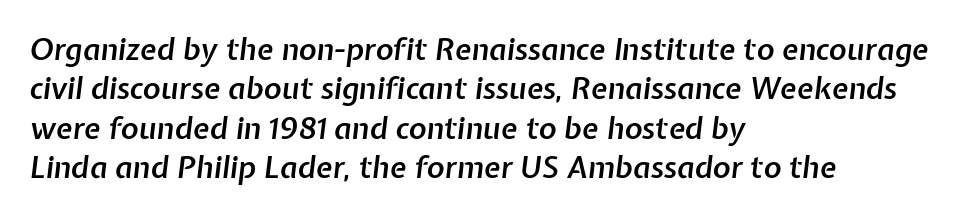
{"italic": "yes", "lean": "right", "slant_degrees": 7, "bold": "semi", "weight": "semibold", "width": "normal", "stroke_contrast": "low", "x_height": "medium", "monospaced": "no", "underline": "no", "align": "left", "line_spacing": "normal", "line_spacing_ratio": 1.31, "letter_spacing": "normal", "letter_spacing_em": 0.0, "glyph_px": 30}
